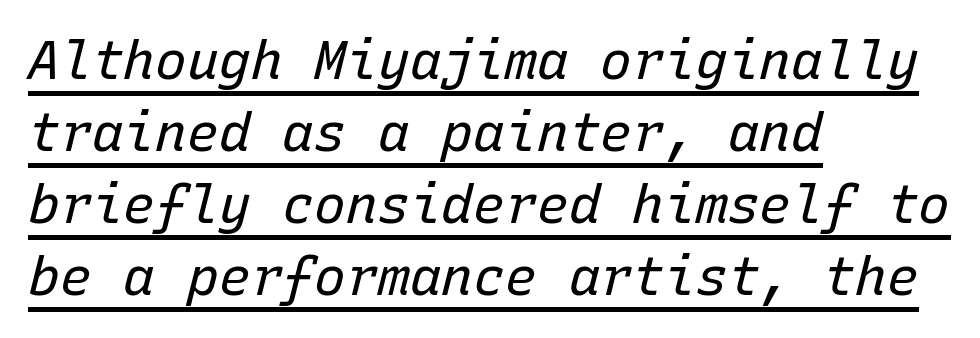
{"italic": "yes", "lean": "right", "slant_degrees": 15, "bold": "no", "weight": "regular", "width": "normal", "stroke_contrast": "low", "x_height": "medium", "monospaced": "yes", "underline": "yes", "align": "left", "line_spacing": "normal", "line_spacing_ratio": 1.36, "letter_spacing": "normal", "letter_spacing_em": 0.0, "glyph_px": 53}
